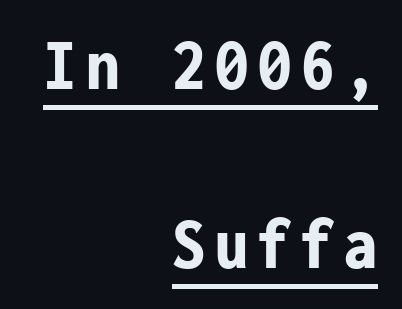
The image shows 74 px bold, condensed sans-serif type, upright, monospaced; set right-aligned, loose line spacing (2.42x), underlined; low stroke contrast and a medium x-height.
